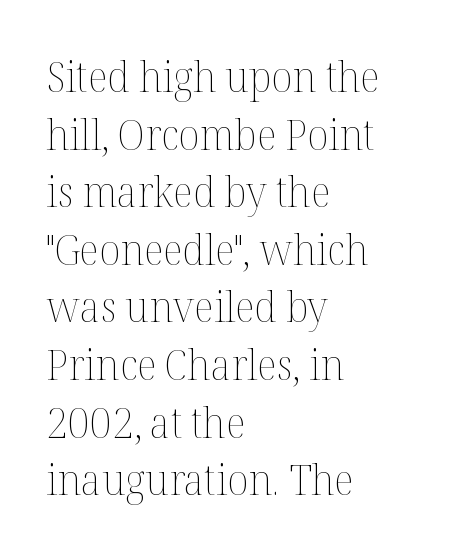
The image shows 43 px thin type, upright; set left-aligned, normal line spacing (1.34x), normal letter spacing, not underlined; medium stroke contrast and a medium x-height.
